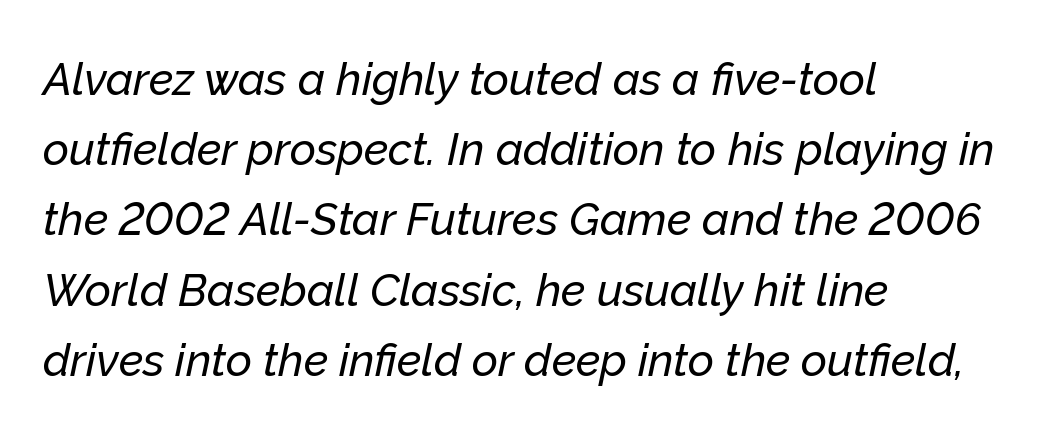
{"italic": "yes", "lean": "right", "slant_degrees": 12, "width": "normal", "stroke_contrast": "low", "x_height": "medium", "monospaced": "no", "underline": "no", "align": "left", "line_spacing": "normal", "line_spacing_ratio": 1.56, "letter_spacing": "normal", "letter_spacing_em": 0.0, "glyph_px": 45}
